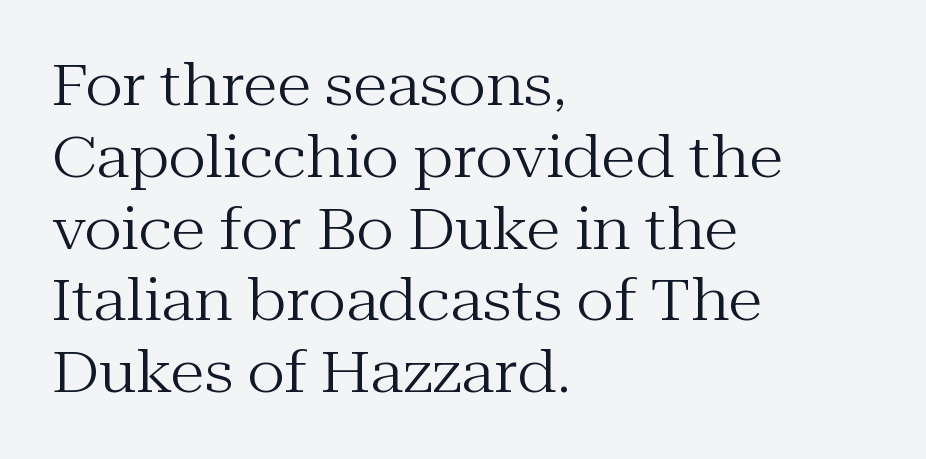
The lines sit at an ordinary, default distance from one another. Do the letters lean? They stand straight. These lines are rendered in a variable-pitch font. If you drew a ruler down the left edge, every line would touch it. Observe the ordinary spacing: letters are neighbours, not strangers.
